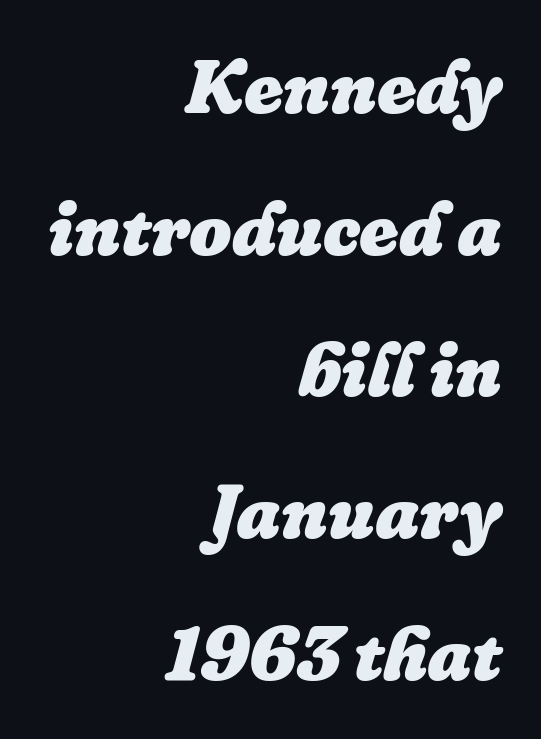
Q: Is the text bold? A: Yes.
Q: Is the text italic (slanted)? A: Yes, it leans right by about 16 degrees.
Q: Is the text underlined? A: No.
Q: How is the paragraph aligned? A: Right-aligned.
Q: Is the spacing between letters normal or unusually wide? A: Normal.
Q: Width (condensed, normal, or wide)? A: Normal.
Q: Stroke contrast? A: Low.
Q: x-height? A: Medium.
Q: Monospaced? A: No.
